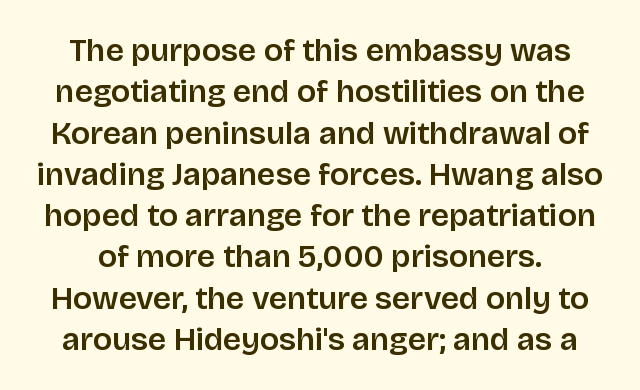
Q: Is the text italic (slanted)? A: No, it is upright.
Q: Is the typeface a serif or a sans-serif typeface? A: Sans-serif.
Q: Is the text underlined? A: No.
Q: Is the spacing between letters normal or unusually wide? A: Normal.
Q: Is the spacing between lines tight, normal or loose? A: Normal.
Q: Width (condensed, normal, or wide)? A: Normal.
Q: Stroke contrast? A: Low.
Q: x-height? A: Large.
Q: Monospaced? A: No.
